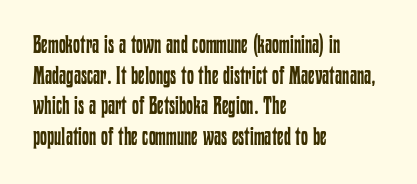
Q: Is the text bold? A: No.
Q: Is the text italic (slanted)? A: No, it is upright.
Q: Is the text underlined? A: No.
Q: How is the paragraph aligned? A: Left-aligned.
Q: Is the spacing between letters normal or unusually wide? A: Normal.
